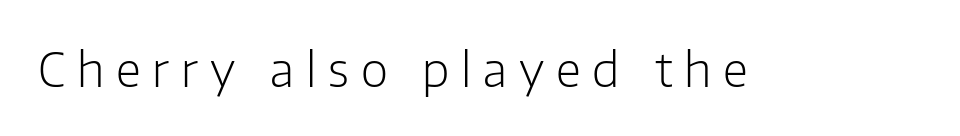
Compared with typical body copy, the letter spacing here is much looser. Rendered with straight, roman letterforms. You could not count columns in this text — the font is proportionally spaced. Counters stay open thanks to moderate or lighter strokes. The zone under the glyphs is completely vacant.
